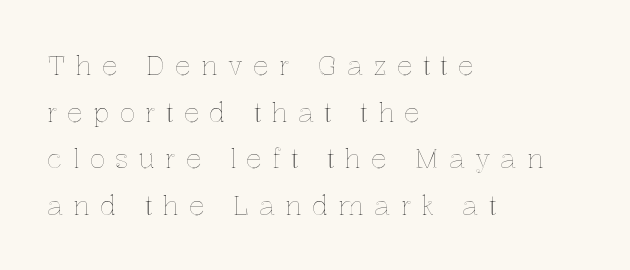
Q: Is the text italic (slanted)? A: No, it is upright.
Q: Is the text underlined? A: No.
Q: How is the paragraph aligned? A: Left-aligned.
Q: Is the spacing between letters normal or unusually wide? A: Unusually wide.
